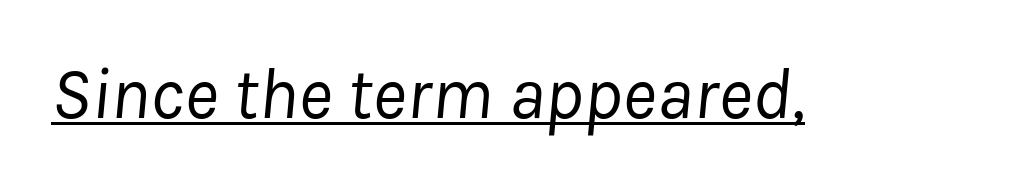
Decoration check: the copy is underlined. Compared with typical body copy, the letter spacing here is the same. The strokes are not fattened; the text isn't bold. The passage shown is typed in a proportional face where columns would drift.
